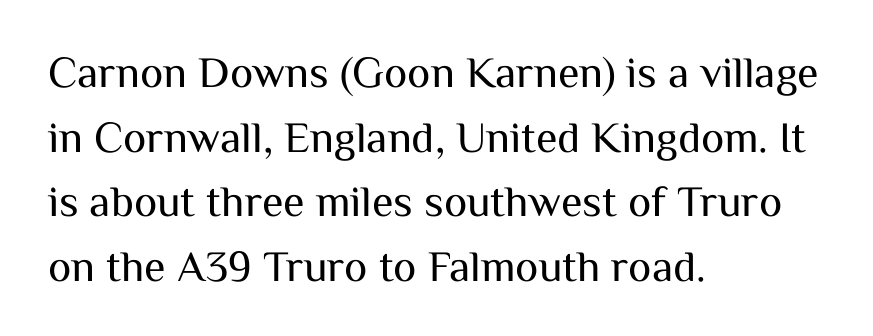
{"serif": "no", "italic": "no", "bold": "no", "weight": "regular", "width": "normal", "stroke_contrast": "medium", "x_height": "medium", "monospaced": "no", "underline": "no", "align": "left", "line_spacing": "normal", "line_spacing_ratio": 1.47, "letter_spacing": "normal", "letter_spacing_em": 0.0, "glyph_px": 44}
